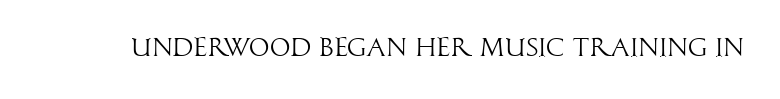
{"italic": "no", "bold": "no", "underline": "no", "letter_spacing": "normal", "letter_spacing_em": 0.0, "glyph_px": 26}
